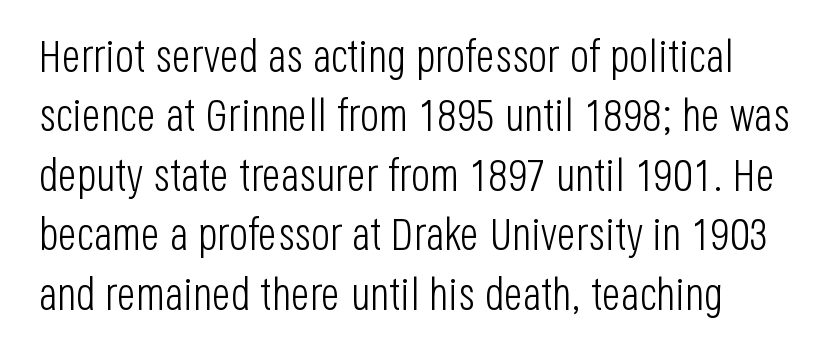
You could not count columns in this text — the font is proportionally spaced. The characters display no serif detailing; their extremities are plain. Underlining? Definitely not there. The strokes are not fattened; the text isn't bold. The rendering uses a moderate line-height, typical for paragraphs.
